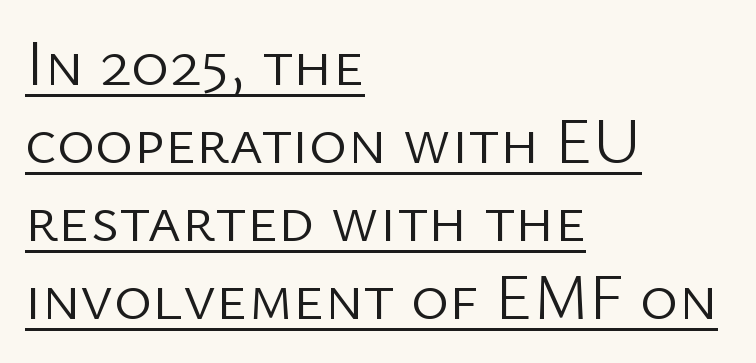
The image shows 65 px light sans-serif type, upright; set left-aligned, line spacing 1.2x, normal letter spacing, underlined; low stroke contrast and a medium x-height.
